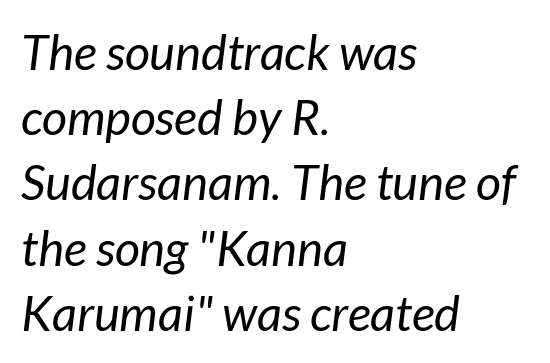
{"italic": "yes", "lean": "right", "slant_degrees": 7, "bold": "no", "weight": "regular", "width": "normal", "stroke_contrast": "low", "x_height": "medium", "monospaced": "no", "underline": "no", "align": "left", "line_spacing": "normal", "line_spacing_ratio": 1.33, "letter_spacing": "normal", "letter_spacing_em": 0.0, "glyph_px": 49}
